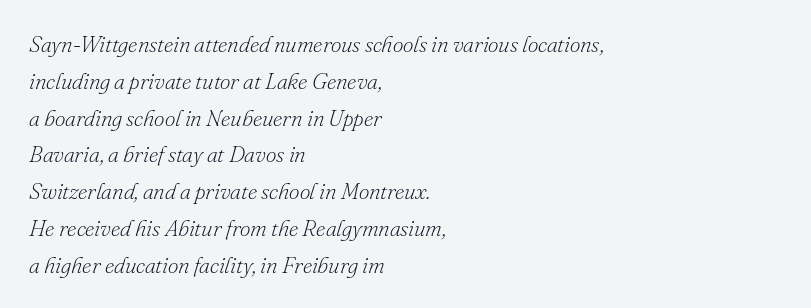
The image shows 23 px text type, italic (leaning right); set left-aligned, normal line spacing (1.6x), normal letter spacing, not underlined.
